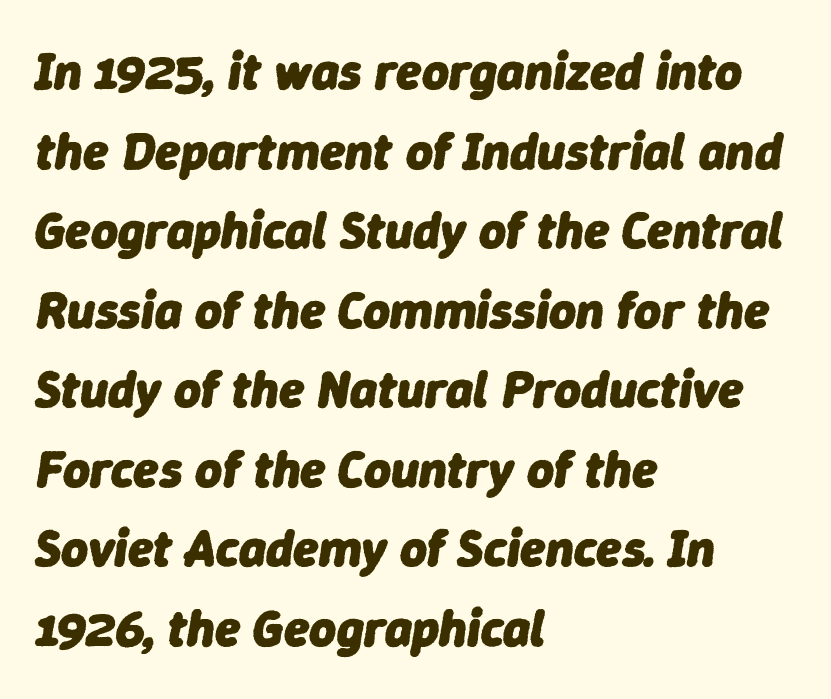
You could not count columns in this text — the font is proportionally spaced. Line starts are locked; line ends wander. Decoration check: the copy has no underline. Observe the ordinary spacing: letters are neighbours, not strangers. Caption: bold face, heavy strokes. Whoever set this chose a conventional vertical rhythm.
